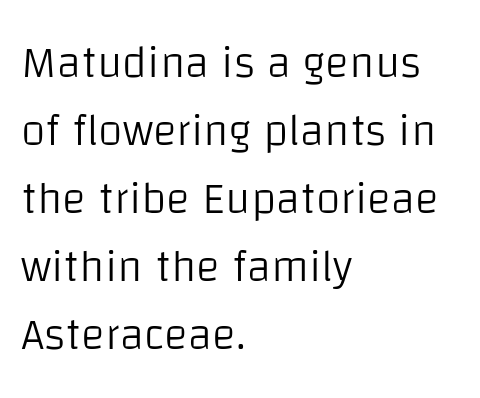
{"serif": "no", "italic": "no", "bold": "no", "weight": "light", "width": "normal", "stroke_contrast": "low", "x_height": "large", "monospaced": "no", "underline": "no", "align": "left", "line_spacing": "normal", "line_spacing_ratio": 1.51, "letter_spacing": "normal", "letter_spacing_em": 0.0, "glyph_px": 45}
